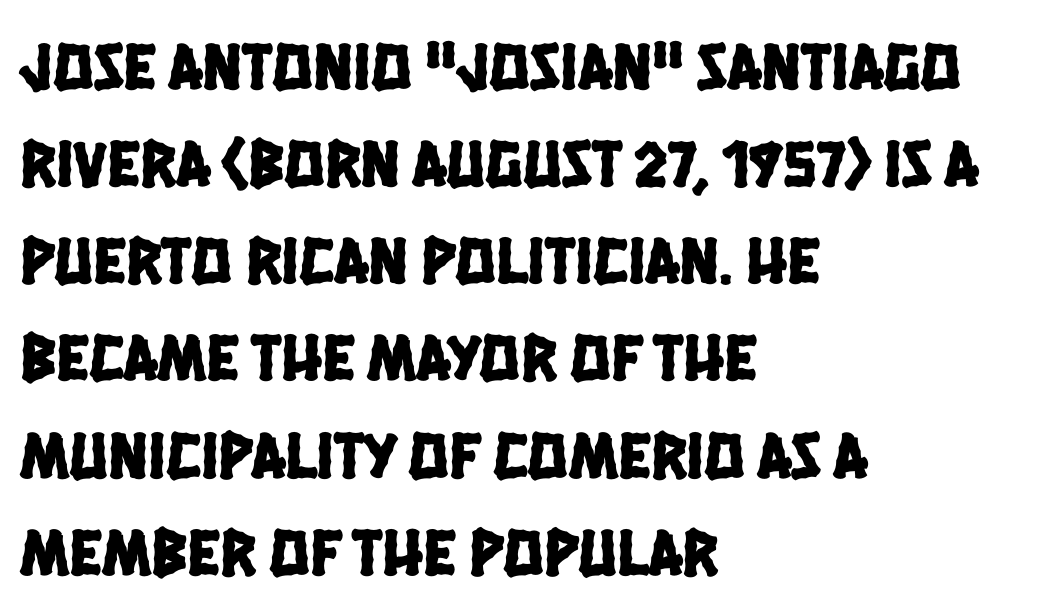
The image shows 67 px condensed sans-serif type; set left-aligned, normal line spacing (1.45x), normal letter spacing, not underlined; low stroke contrast and a large x-height.
